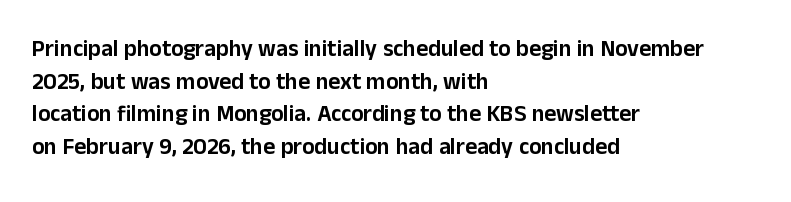
The image shows 23 px text type, upright; set left-aligned, normal line spacing (1.42x), normal letter spacing, not underlined.
